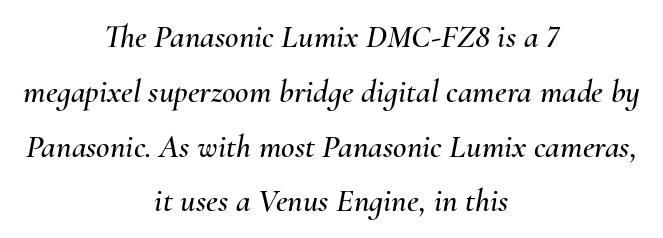
Q: Is the text italic (slanted)? A: Yes, it leans right by about 10 degrees.
Q: Is the text underlined? A: No.
Q: How is the paragraph aligned? A: Centered.
Q: Is the spacing between letters normal or unusually wide? A: Normal.
Q: Is the spacing between lines tight, normal or loose? A: Normal.
Q: Width (condensed, normal, or wide)? A: Normal.
Q: Stroke contrast? A: Medium.
Q: x-height? A: Small.
Q: Monospaced? A: No.
